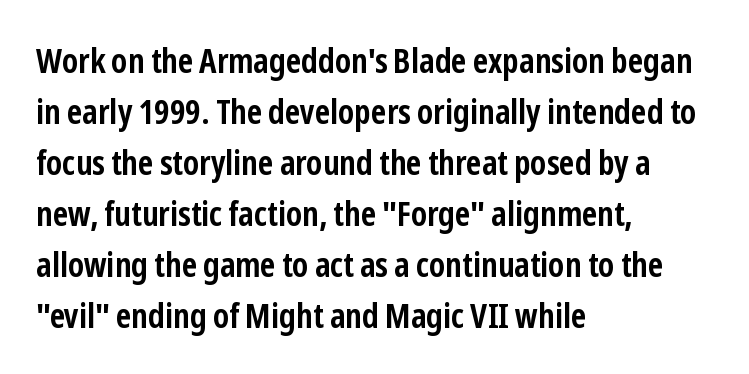
The image shows 34 px semibold, condensed sans-serif type, upright; set left-aligned, normal line spacing (1.5x), normal letter spacing, not underlined; low stroke contrast and a medium x-height.
